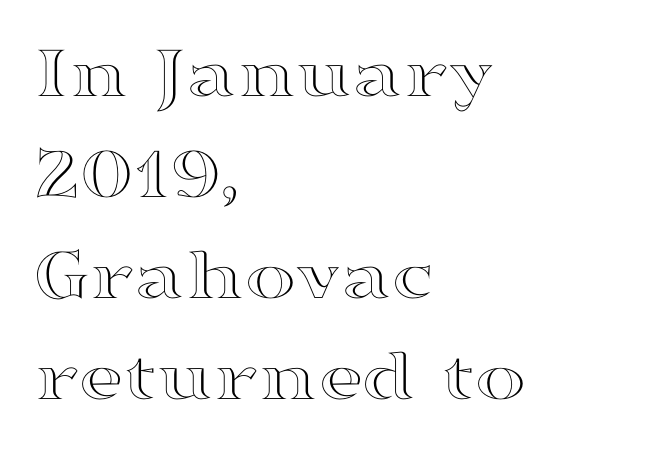
{"italic": "no", "width": "wide", "x_height": "medium", "monospaced": "no", "underline": "no", "align": "left", "line_spacing": "normal", "line_spacing_ratio": 1.31, "letter_spacing": "normal", "letter_spacing_em": 0.0, "glyph_px": 77}
